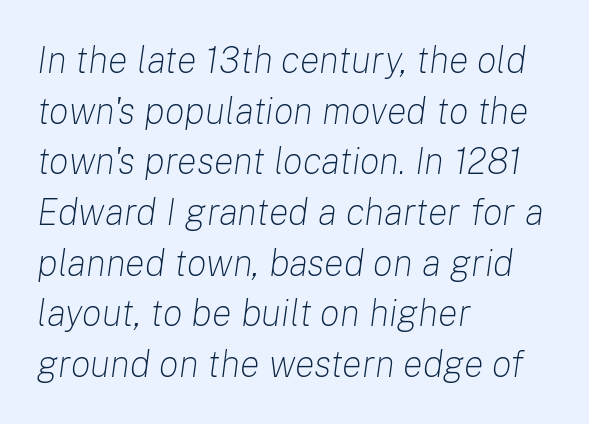
{"italic": "yes", "lean": "right", "slant_degrees": 8, "bold": "no", "weight": "light", "width": "normal", "stroke_contrast": "low", "x_height": "medium", "monospaced": "no", "underline": "no", "align": "left", "line_spacing": "normal", "line_spacing_ratio": 1.37, "letter_spacing": "normal", "letter_spacing_em": 0.0, "glyph_px": 37}
